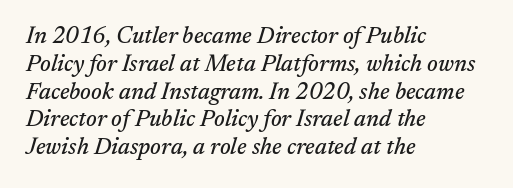
Q: Is the text italic (slanted)? A: Yes, it leans right by about 17 degrees.
Q: Is the text underlined? A: No.
Q: How is the paragraph aligned? A: Left-aligned.
Q: Is the spacing between letters normal or unusually wide? A: Normal.
